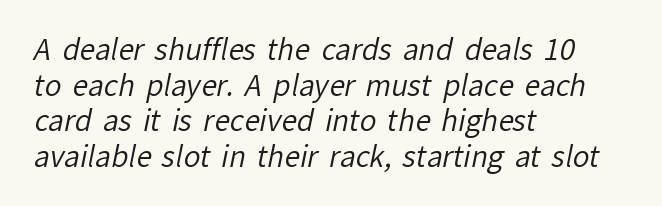
{"serif": "no", "bold": "no", "weight": "regular", "width": "normal", "stroke_contrast": "low", "x_height": "medium", "monospaced": "no", "underline": "no", "align": "left", "line_spacing": "normal", "line_spacing_ratio": 1.27, "letter_spacing": "normal", "letter_spacing_em": 0.0, "glyph_px": 28}
